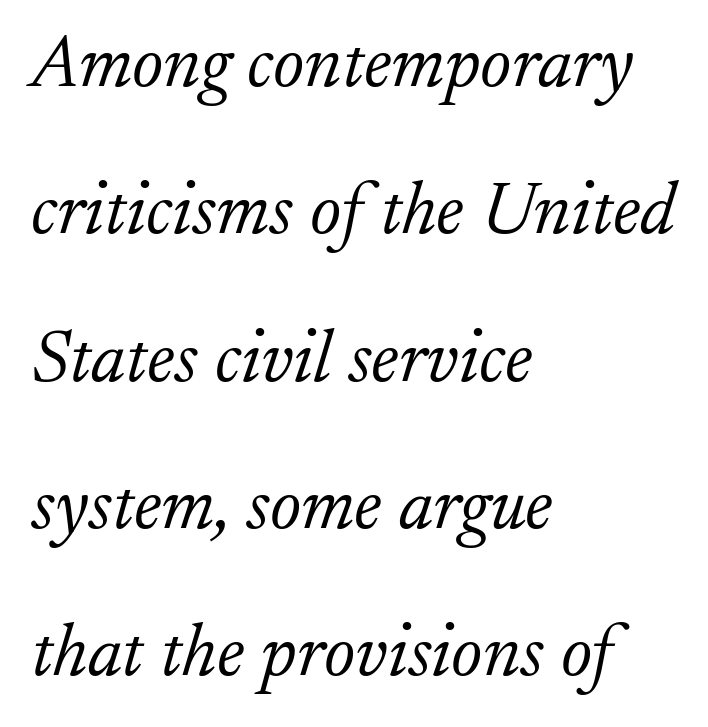
Think of a printed novel: that variable character pitch is what you see here. The face used here is seriffed, in the tradition of book romans. In CSS terms this would be text-align: left. A clean baseline with only descenders dipping below it. Yep, that's italic — everything's leaning. Short note: letters normally spaced.
